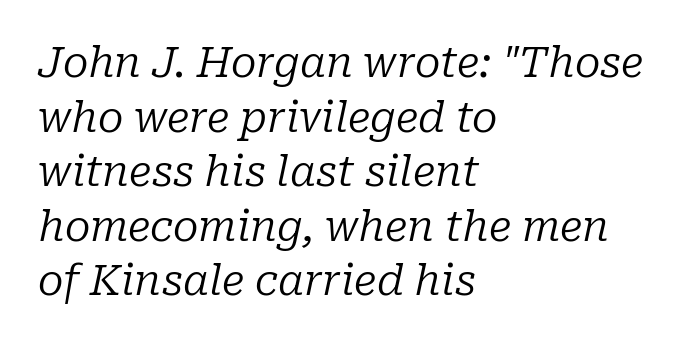
{"serif": "yes", "italic": "yes", "lean": "right", "slant_degrees": 10, "bold": "no", "weight": "regular", "width": "normal", "stroke_contrast": "low", "x_height": "medium", "monospaced": "no", "underline": "no", "align": "left", "line_spacing": "normal", "line_spacing_ratio": 1.3, "letter_spacing": "normal", "letter_spacing_em": 0.0, "glyph_px": 42}
